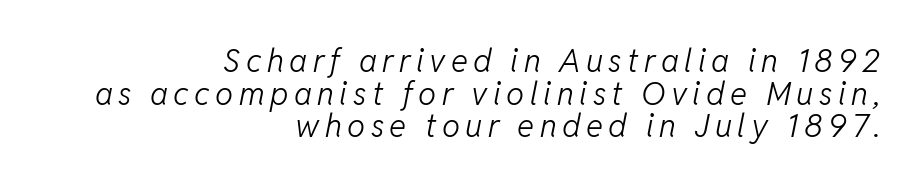
The image shows 32 px light type, italic (leaning right); set right-aligned, tight line spacing (1.02x), not underlined; low stroke contrast and a medium x-height.
